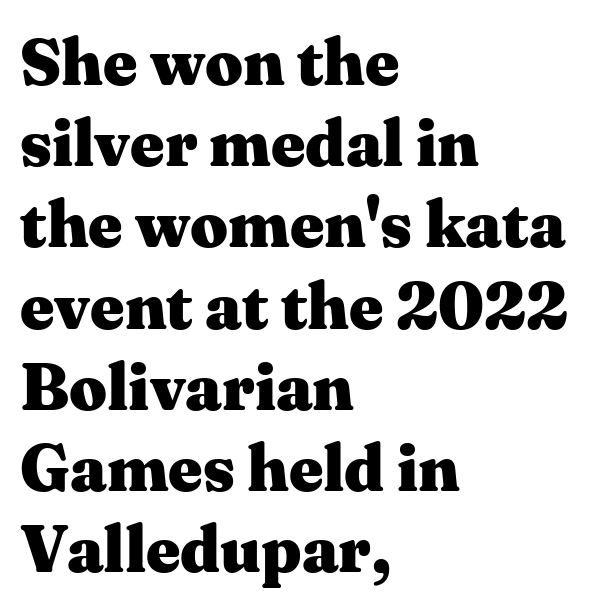
Look at the tracking — it's just the regular setting, nothing added. Is this a fixed-width face? No — the glyphs have proportional, varying widths. Strong, thick strokes mark this as bold type. Alignment: flush left. The letters stand upright; this is a roman face. The words here are not underlined.
